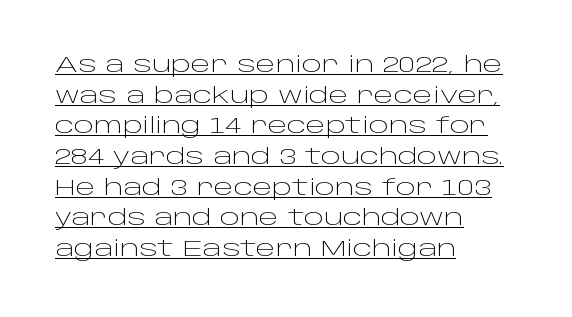
{"italic": "no", "bold": "no", "underline": "yes", "align": "left", "line_spacing": "normal", "line_spacing_ratio": 1.46, "letter_spacing": "normal", "letter_spacing_em": 0.0, "glyph_px": 21}
